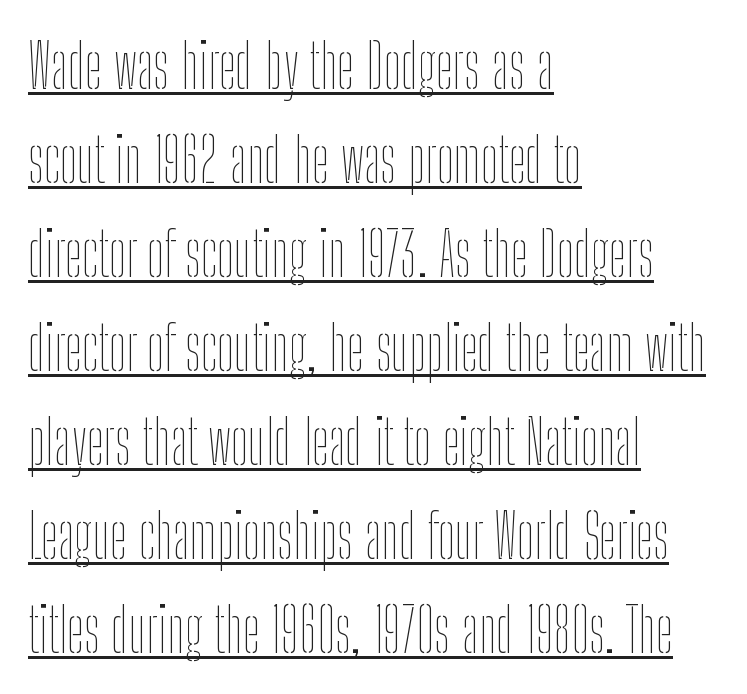
{"italic": "no", "bold": "no", "weight": "thin", "width": "condensed", "stroke_contrast": "low", "x_height": "medium", "monospaced": "no", "underline": "yes", "align": "left", "line_spacing": "normal", "line_spacing_ratio": 1.54, "letter_spacing": "normal", "letter_spacing_em": 0.0, "glyph_px": 61}
